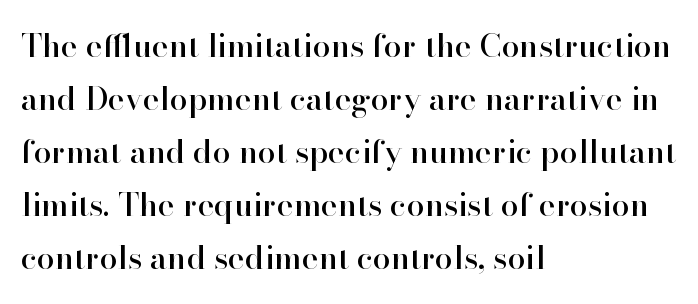
{"serif": "yes", "italic": "no", "width": "normal", "stroke_contrast": "high", "x_height": "small", "monospaced": "no", "underline": "no", "align": "left", "line_spacing": "normal", "line_spacing_ratio": 1.66, "letter_spacing": "normal", "letter_spacing_em": 0.0, "glyph_px": 32}
